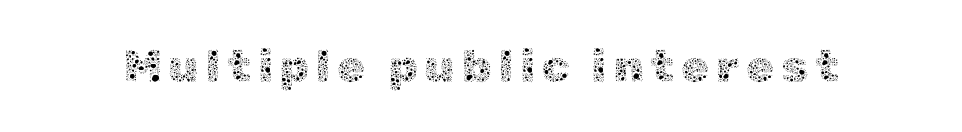
The image shows 46 px thin type, upright; set not underlined; a medium x-height.
